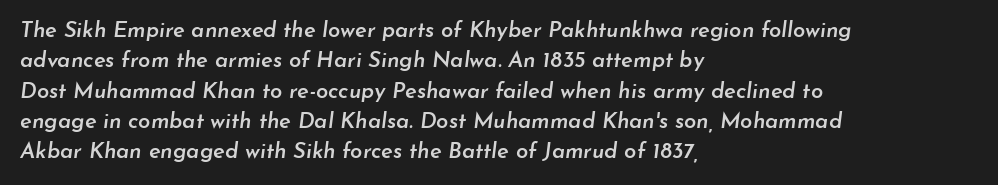
Q: Is the text bold? A: Semi-bold.
Q: Is the text italic (slanted)? A: Yes, it leans right by about 7 degrees.
Q: Is the text underlined? A: No.
Q: How is the paragraph aligned? A: Left-aligned.
Q: Is the spacing between letters normal or unusually wide? A: Normal.
Q: Is the spacing between lines tight, normal or loose? A: Normal.
